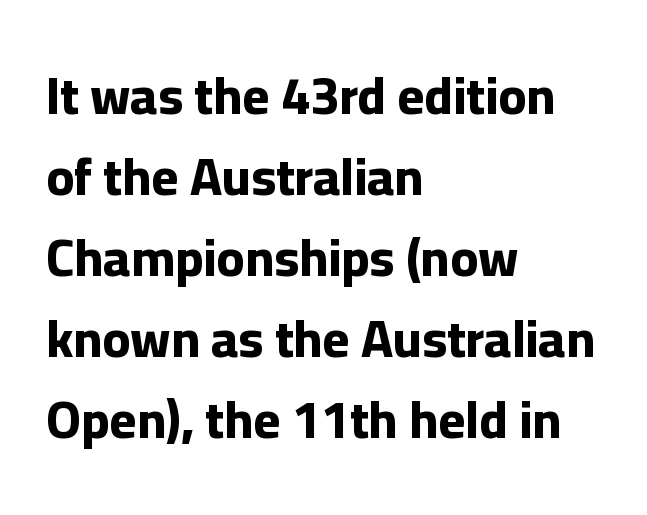
{"serif": "no", "italic": "no", "bold": "yes", "weight": "bold", "width": "normal", "stroke_contrast": "low", "x_height": "medium", "monospaced": "no", "underline": "no", "align": "left", "line_spacing": "normal", "line_spacing_ratio": 1.56, "letter_spacing": "normal", "letter_spacing_em": 0.0, "glyph_px": 52}
